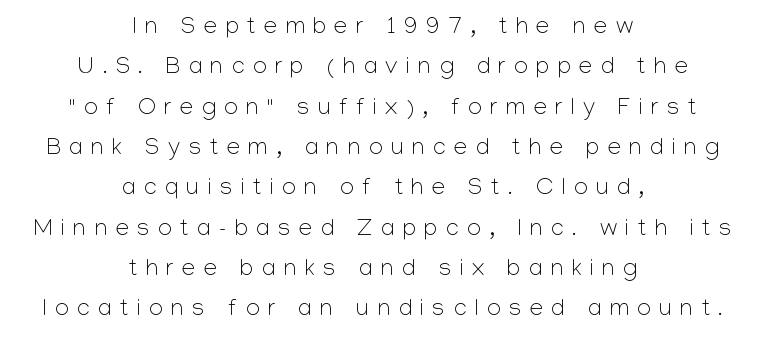
The image shows 24 px text type, upright; set centered, normal line spacing (1.68x), unusually wide letter spacing (+0.35 em), not underlined.
